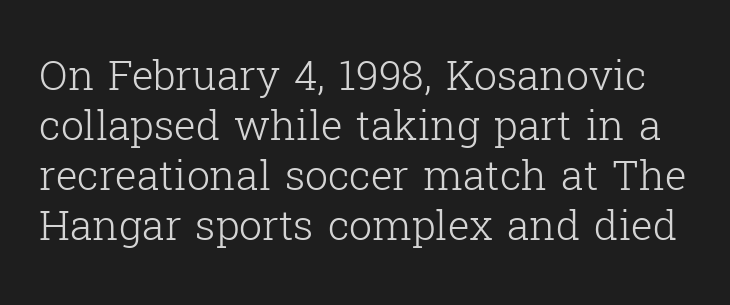
The image shows 41 px light serif type, upright; set line spacing 1.22x, normal letter spacing, not underlined; low stroke contrast and a medium x-height.
